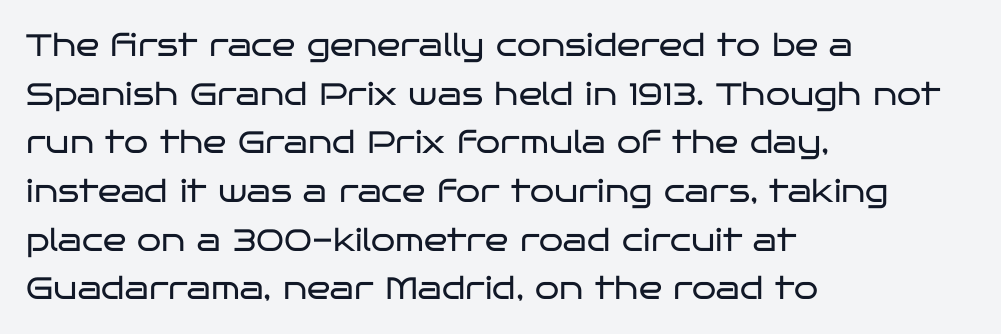
Q: Is the text bold? A: No.
Q: Is the text italic (slanted)? A: No, it is upright.
Q: Is the typeface a serif or a sans-serif typeface? A: Sans-serif.
Q: Is the text underlined? A: No.
Q: How is the paragraph aligned? A: Left-aligned.
Q: Is the spacing between letters normal or unusually wide? A: Normal.
Q: Is the spacing between lines tight, normal or loose? A: Normal.
Q: Width (condensed, normal, or wide)? A: Wide.
Q: Stroke contrast? A: Low.
Q: x-height? A: Large.
Q: Monospaced? A: No.
